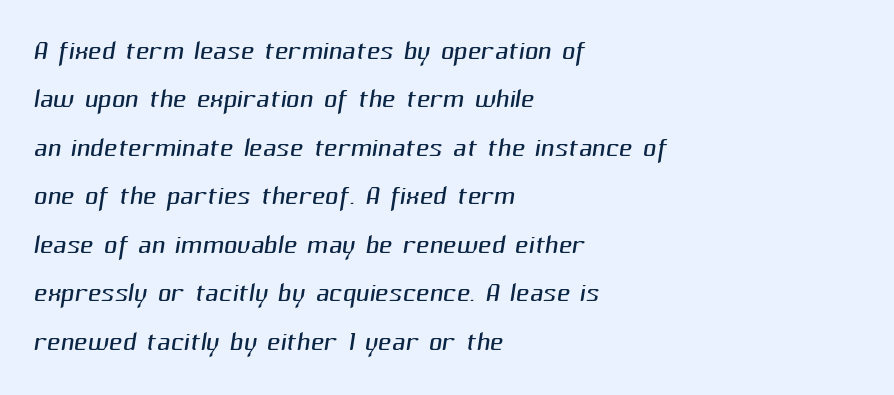
Honestly, the row spacing looks completely unremarkable. The face used here is a sans, in the tradition of grotesques and geometrics. The passage shown is typed in a proportional face where columns would drift. Stroke mass is kept to a normal reading level or below.
